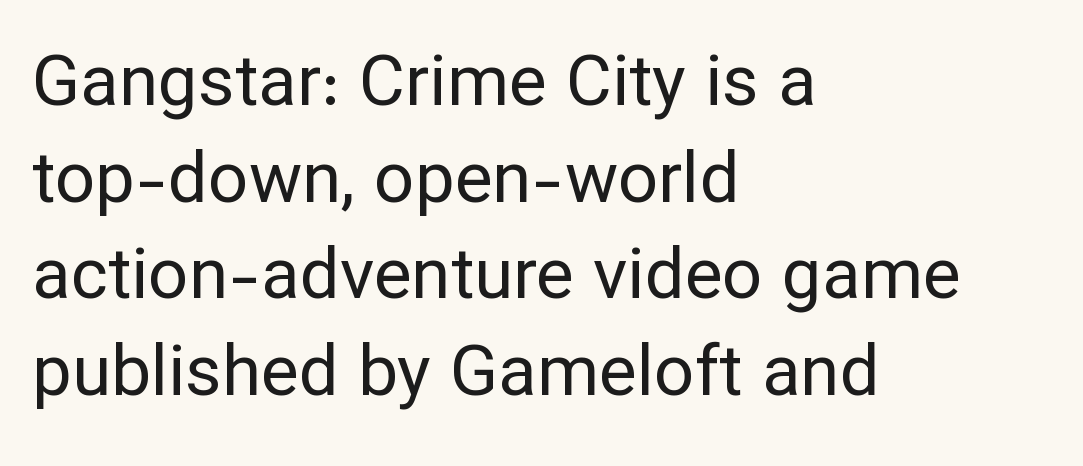
Lines of text with bare space underneath. Casual observation: everything's shoved over to the left. The lines sit at an ordinary, default distance from one another. You could not count columns in this text — the font is proportionally spaced. The weight tops out at a normal text grade. Is this a sans? Yes — the strokes have no serifs.
